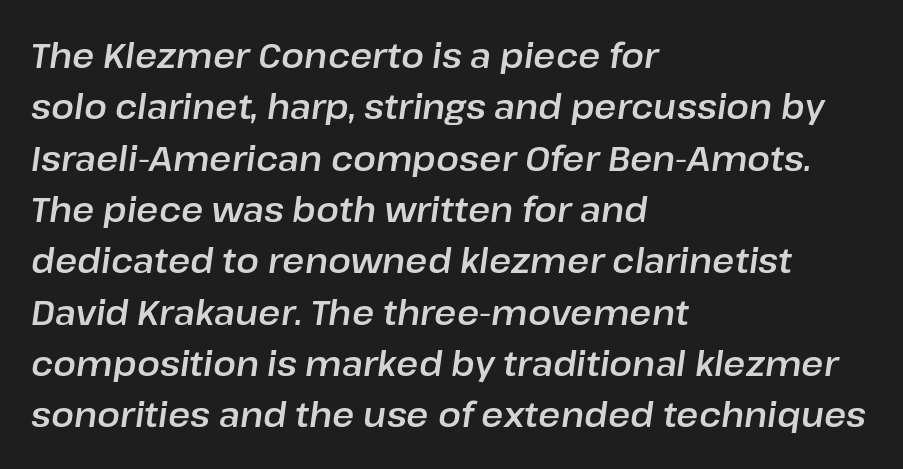
The image shows 34 px text type, italic (leaning right); set left-aligned, normal line spacing (1.51x), normal letter spacing, not underlined; low stroke contrast and a medium x-height.
